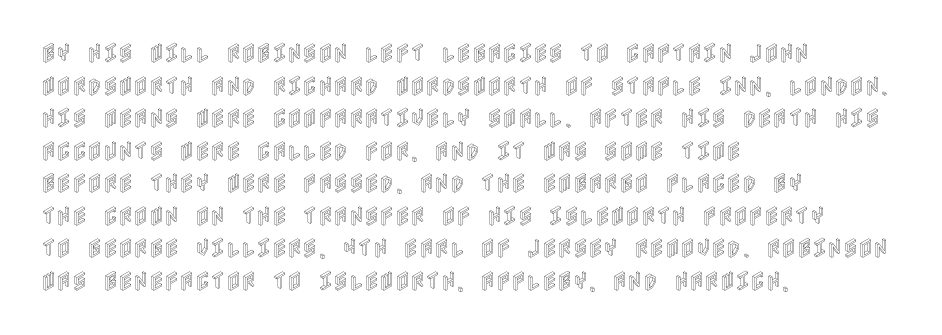
The image shows 21 px text type, upright; set left-aligned, normal line spacing (1.55x), normal letter spacing, not underlined.
